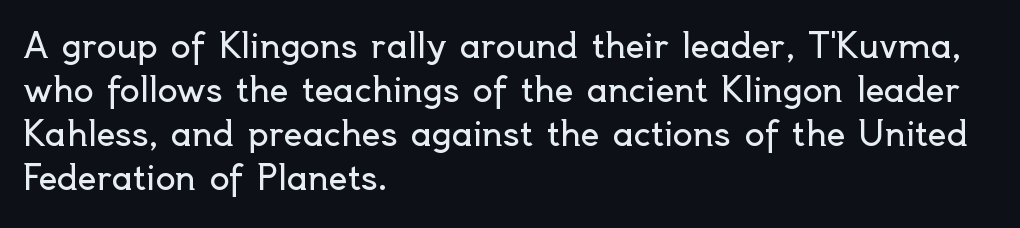
Any mark beneath the type? The region is blank. Rows of type keep a routine distance in the vertical direction. Type style note: lacks serifs. This sample has the flowing, uneven cadence of proportional lettering. A student would call this left alignment; a typographer would say flush left, rag right. Posture: upright roman.
